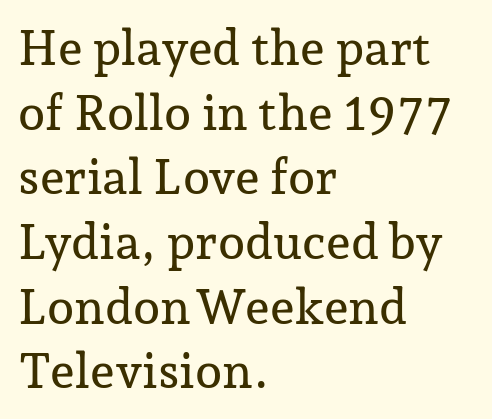
The image shows 49 px serif type, upright; set left-aligned, normal line spacing (1.32x), normal letter spacing, not underlined; low stroke contrast and a medium x-height.
